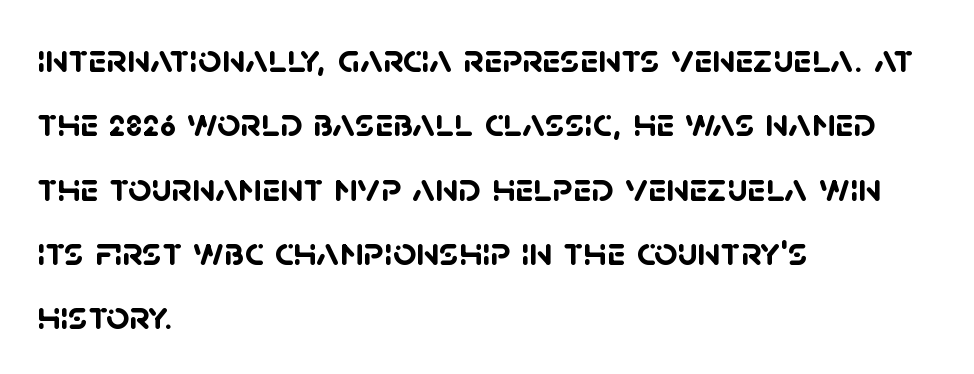
{"serif": "no", "bold": "yes", "weight": "semibold", "width": "normal", "stroke_contrast": "low", "x_height": "large", "monospaced": "no", "underline": "no", "align": "left", "line_spacing": "normal", "line_spacing_ratio": 1.57, "letter_spacing": "normal", "letter_spacing_em": 0.0, "glyph_px": 41}
